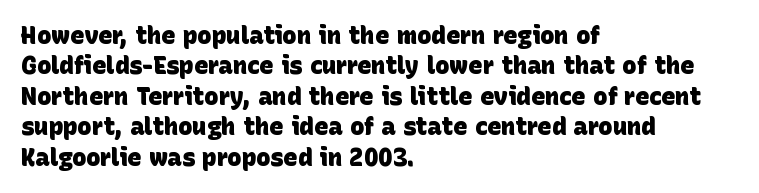
Q: Is the text bold? A: Yes.
Q: Is the text underlined? A: No.
Q: How is the paragraph aligned? A: Left-aligned.
Q: Is the spacing between letters normal or unusually wide? A: Normal.
Q: Is the spacing between lines tight, normal or loose? A: Normal.
